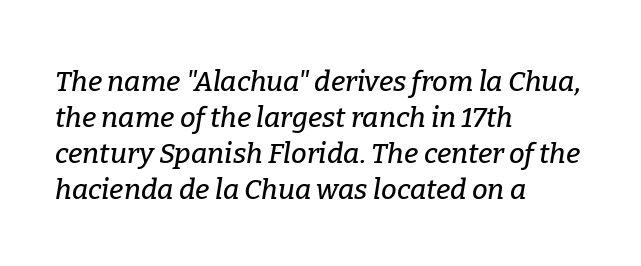
Q: Is the text italic (slanted)? A: Yes, it leans right by about 9 degrees.
Q: Is the typeface a serif or a sans-serif typeface? A: Serif.
Q: Is the text underlined? A: No.
Q: How is the paragraph aligned? A: Left-aligned.
Q: Is the spacing between letters normal or unusually wide? A: Normal.
Q: Is the spacing between lines tight, normal or loose? A: Normal.
Q: Width (condensed, normal, or wide)? A: Normal.
Q: Stroke contrast? A: Low.
Q: x-height? A: Medium.
Q: Monospaced? A: No.
